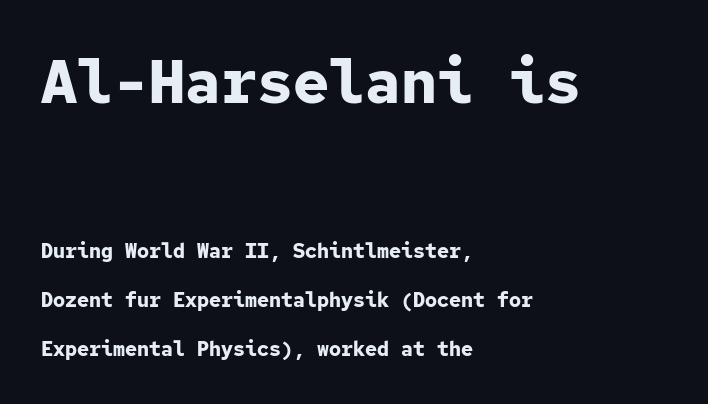
Q: Is the text bold? A: Yes.
Q: Is the text italic (slanted)? A: No, it is upright.
Q: Is the typeface a serif or a sans-serif typeface? A: Sans-serif.
Q: Is the text underlined? A: No.
Q: How is the paragraph aligned? A: Left-aligned.
Q: Is the spacing between letters normal or unusually wide? A: Normal.
Q: Is the spacing between lines tight, normal or loose? A: Loose.
Q: Which block of text is set in a larger size, the first (top) or the second (bottom)? A: The first (top) one.
Q: Width (condensed, normal, or wide)? A: Normal.
Q: Stroke contrast? A: Low.
Q: x-height? A: Medium.
Q: Monospaced? A: Yes.
